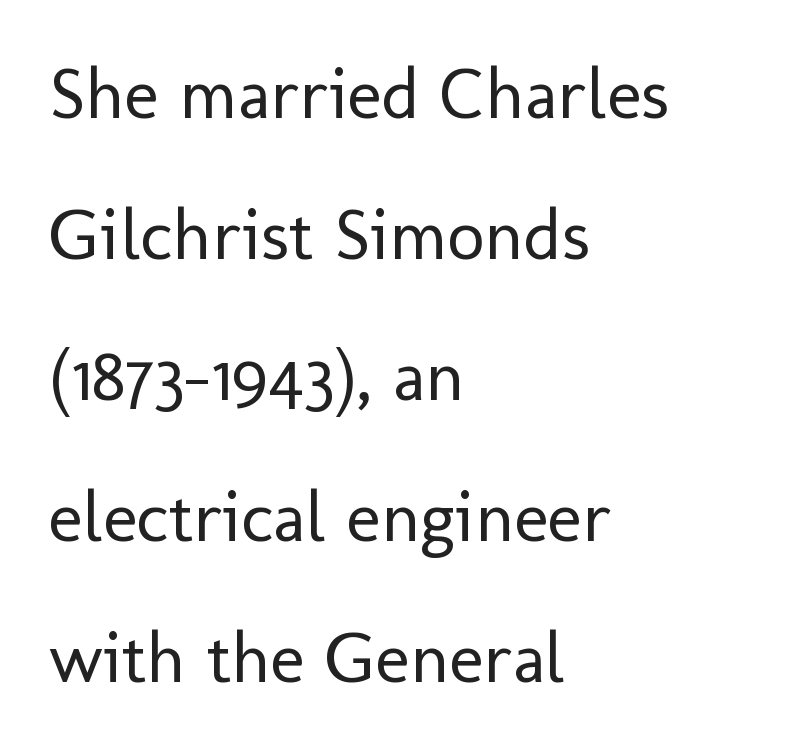
In terms of letterspacing, this is plain default setting. A roman cut, with each character standing at attention. The face used here is proportionally spaced, like ordinary book or web type. Letterform terminals end flat and unadorned throughout the passage. Quick note: underline off. Baseline-to-baseline distance is far greater than the letter height.
